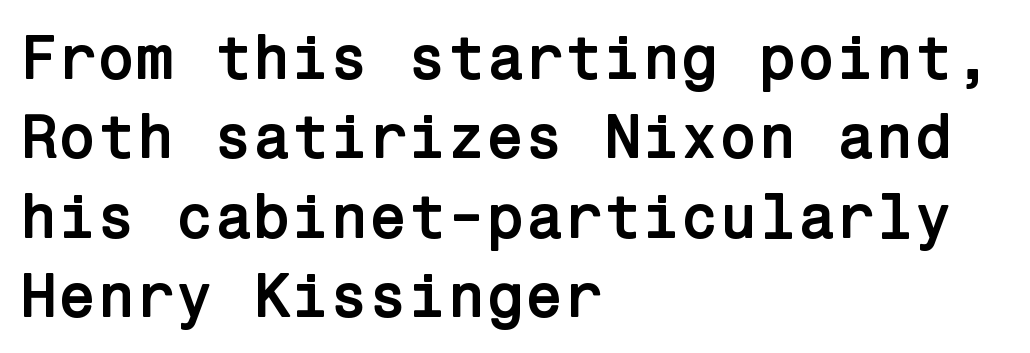
The image shows 63 px semibold sans-serif type, upright; set left-aligned, normal line spacing (1.26x), normal letter spacing, not underlined; low stroke contrast and a medium x-height.
